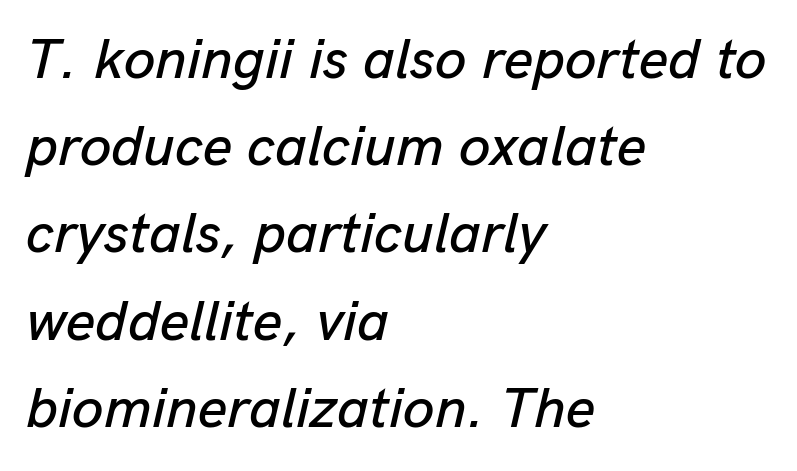
The passage shown is typed in a proportional face where columns would drift. Is there much room between lines? A standard amount, neither cramped nor airy. This rendering uses left alignment, leaving the right contour irregular. Descenders hang freely into open space.
